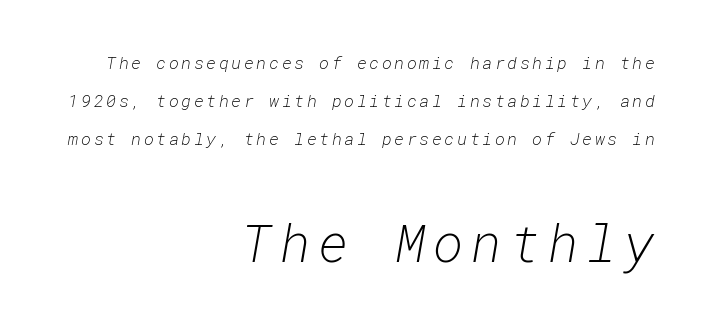
Q: Is the text bold? A: No.
Q: Is the text italic (slanted)? A: Yes, it leans right by about 10 degrees.
Q: Is the text underlined? A: No.
Q: How is the paragraph aligned? A: Right-aligned.
Q: Is the spacing between lines tight, normal or loose? A: Loose.
Q: Which block of text is set in a larger size, the first (top) or the second (bottom)? A: The second (bottom) one.
Q: Width (condensed, normal, or wide)? A: Normal.
Q: Stroke contrast? A: Low.
Q: x-height? A: Medium.
Q: Monospaced? A: Yes.
